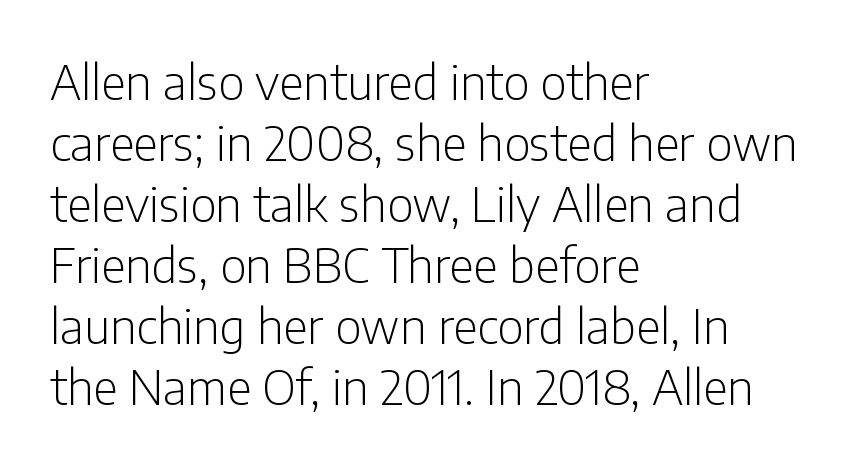
Letterform terminals end flat and unadorned throughout the passage. Looks like regular typesetting: each glyph gets only the width it needs. Weight: in the light-to-regular range. Baseline-to-baseline distance is the conventional proportion of letter height. Ascenders rise straight up at ninety degrees. Typeset ragged right — the left edge is the straight one.
